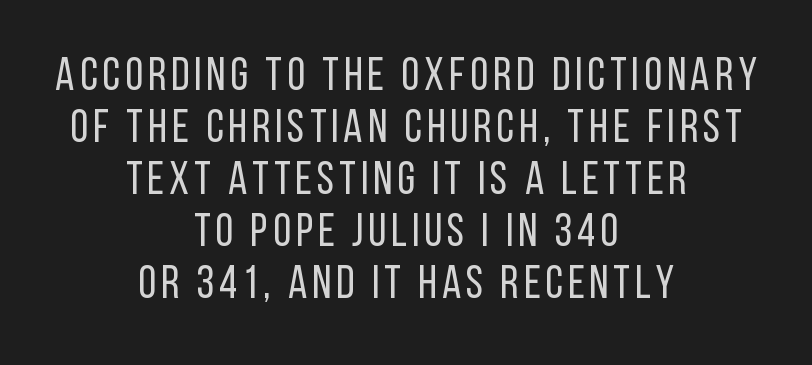
{"serif": "no", "italic": "no", "bold": "no", "weight": "regular", "width": "condensed", "stroke_contrast": "low", "x_height": "large", "monospaced": "no", "underline": "no", "align": "center", "line_spacing": "tight", "line_spacing_ratio": 1.13, "glyph_px": 46}
